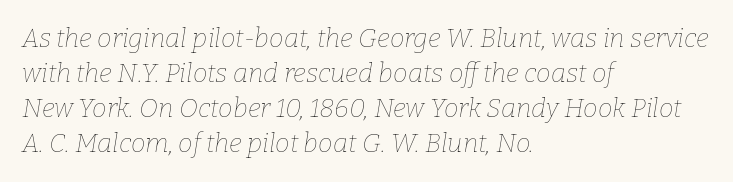
Q: Is the text bold? A: No.
Q: Is the text italic (slanted)? A: Yes, it leans right by about 9 degrees.
Q: Is the text underlined? A: No.
Q: How is the paragraph aligned? A: Left-aligned.
Q: Is the spacing between letters normal or unusually wide? A: Normal.
Q: Is the spacing between lines tight, normal or loose? A: Normal.
